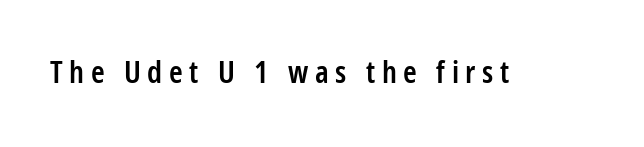
The axis of the letterforms is exactly vertical. The text was rendered using a sans face with plain stroke endings. As a designer I'd log this as weight 600, semibold. Does extra space separate the letters? Yes, quite a lot of it.
